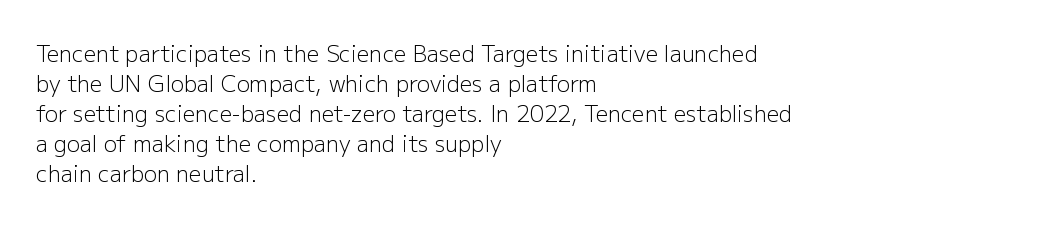
The image shows 22 px text type, upright; set left-aligned, normal line spacing (1.36x), normal letter spacing, not underlined.
